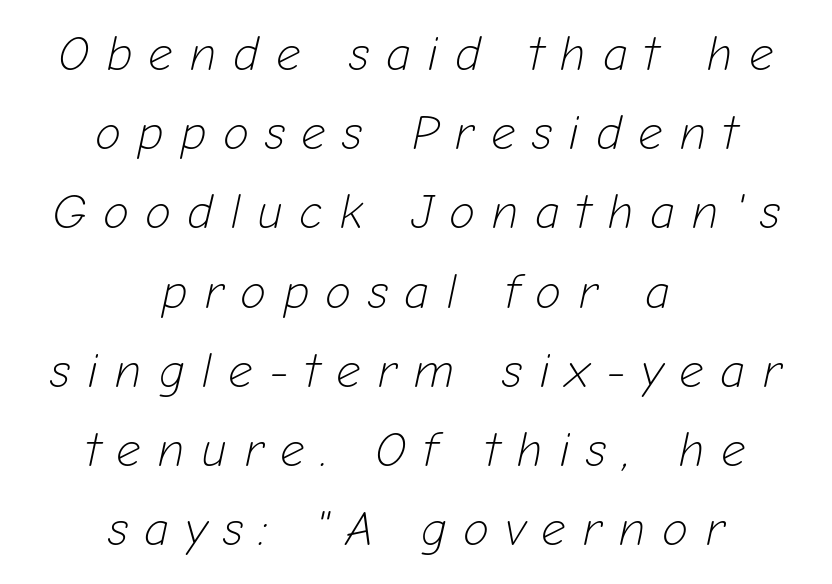
The image shows 48 px light type, italic (leaning right); set centered, normal line spacing (1.65x), unusually wide letter spacing (+0.34 em), not underlined; low stroke contrast and a medium x-height.
